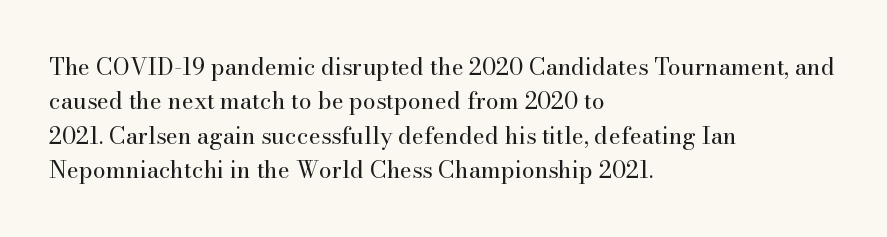
The vertical gap from one line to the next is medium. These lines were composed using upright roman letters. Horizontal alignment here is leftward, the default for most running prose. The gaps between neighbouring characters are ordinary and unremarkable. Weight: regular or lighter.
